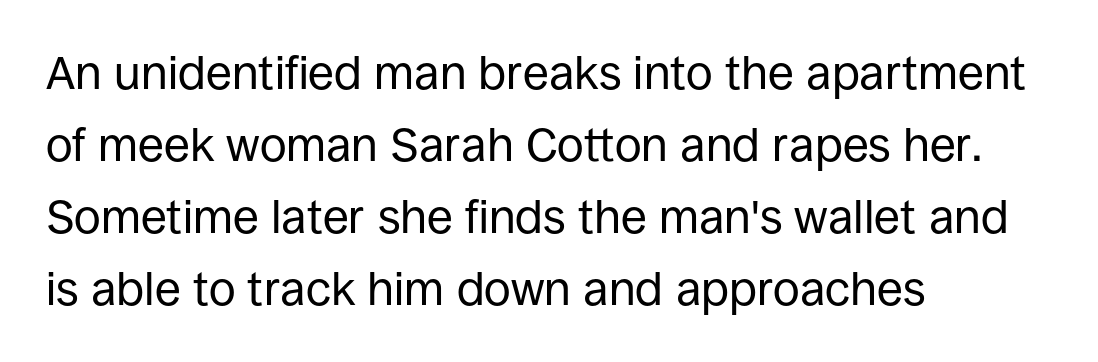
Serifs: no, the terminals of the letterforms are clean. Tall strokes in this sample are plumb rather than angled. The typeface has the unassuming heft of standard copy or less. Each line starts at the same left margin while the right side varies.
